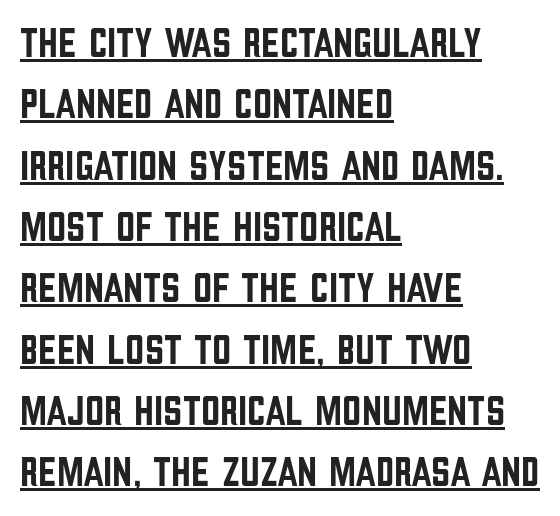
The image shows 42 px condensed sans-serif type, upright; set left-aligned, normal line spacing (1.46x), normal letter spacing, underlined; low stroke contrast and a large x-height.
